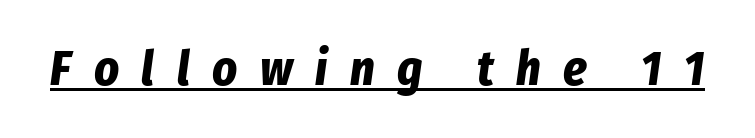
{"italic": "yes", "lean": "right", "slant_degrees": 8, "bold": "yes", "weight": "bold", "width": "condensed", "stroke_contrast": "low", "x_height": "medium", "monospaced": "no", "underline": "yes", "letter_spacing": "wide", "letter_spacing_em": 0.47, "glyph_px": 48}
